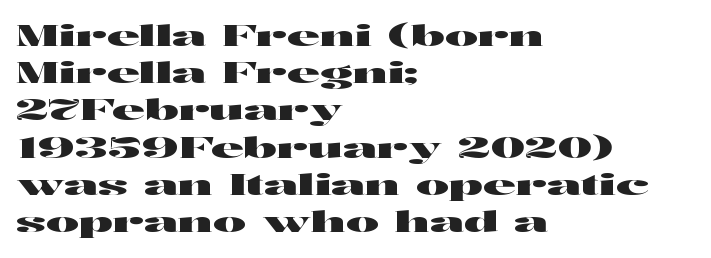
The image shows 28 px wide sans-serif type, upright; set left-aligned, normal line spacing (1.33x), normal letter spacing, not underlined; high stroke contrast and a medium x-height.
